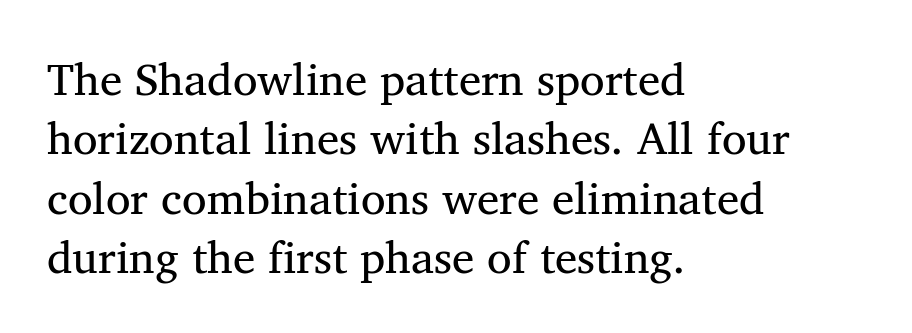
Q: Is the text bold? A: No.
Q: Is the typeface a serif or a sans-serif typeface? A: Serif.
Q: Is the text underlined? A: No.
Q: How is the paragraph aligned? A: Left-aligned.
Q: Is the spacing between letters normal or unusually wide? A: Normal.
Q: Is the spacing between lines tight, normal or loose? A: Normal.
Q: Width (condensed, normal, or wide)? A: Normal.
Q: Stroke contrast? A: Medium.
Q: x-height? A: Medium.
Q: Monospaced? A: No.
